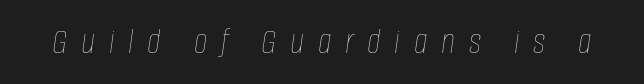
Q: Is the text bold? A: No.
Q: Is the text italic (slanted)? A: Yes, it leans right by about 8 degrees.
Q: Is the text underlined? A: No.
Q: Is the spacing between letters normal or unusually wide? A: Unusually wide.
Q: Width (condensed, normal, or wide)? A: Condensed.
Q: Stroke contrast? A: Low.
Q: x-height? A: Large.
Q: Monospaced? A: No.
